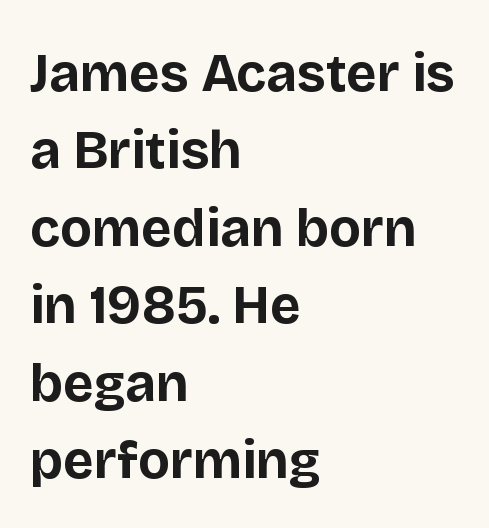
{"serif": "no", "italic": "no", "bold": "yes", "weight": "bold", "width": "normal", "stroke_contrast": "low", "x_height": "large", "monospaced": "no", "underline": "no", "align": "left", "line_spacing": "normal", "line_spacing_ratio": 1.46, "letter_spacing": "normal", "letter_spacing_em": 0.0, "glyph_px": 53}
